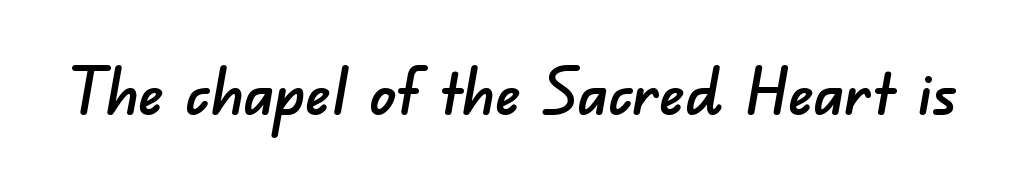
{"serif": "no", "width": "normal", "stroke_contrast": "low", "x_height": "small", "monospaced": "no", "underline": "no", "letter_spacing": "normal", "letter_spacing_em": 0.0, "glyph_px": 65}
